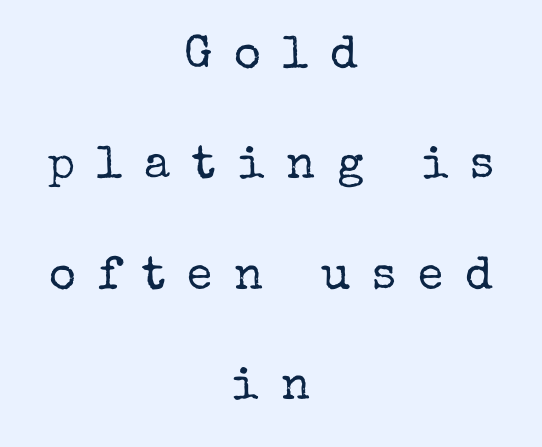
{"serif": "yes", "italic": "no", "bold": "no", "weight": "regular", "width": "normal", "stroke_contrast": "low", "x_height": "medium", "monospaced": "no", "underline": "no", "align": "center", "line_spacing": "loose", "line_spacing_ratio": 2.4, "letter_spacing": "wide", "letter_spacing_em": 0.48, "glyph_px": 46}
